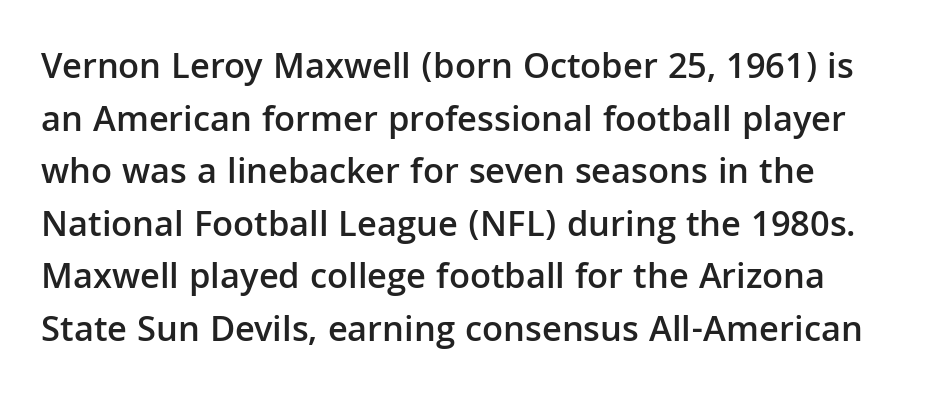
{"serif": "no", "italic": "no", "bold": "semi", "weight": "semibold", "width": "normal", "stroke_contrast": "low", "x_height": "medium", "monospaced": "no", "underline": "no", "line_spacing": "normal", "line_spacing_ratio": 1.42, "letter_spacing": "normal", "letter_spacing_em": 0.0, "glyph_px": 37}
